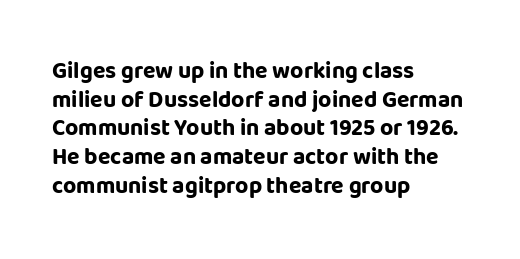
Q: Is the text bold? A: Yes.
Q: Is the text italic (slanted)? A: No, it is upright.
Q: Is the text underlined? A: No.
Q: How is the paragraph aligned? A: Left-aligned.
Q: Is the spacing between letters normal or unusually wide? A: Normal.
Q: Is the spacing between lines tight, normal or loose? A: Normal.
